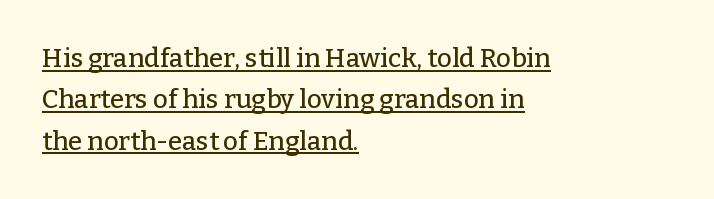
The image shows 26 px text type, upright; set left-aligned, normal line spacing (1.59x), normal letter spacing, underlined.
